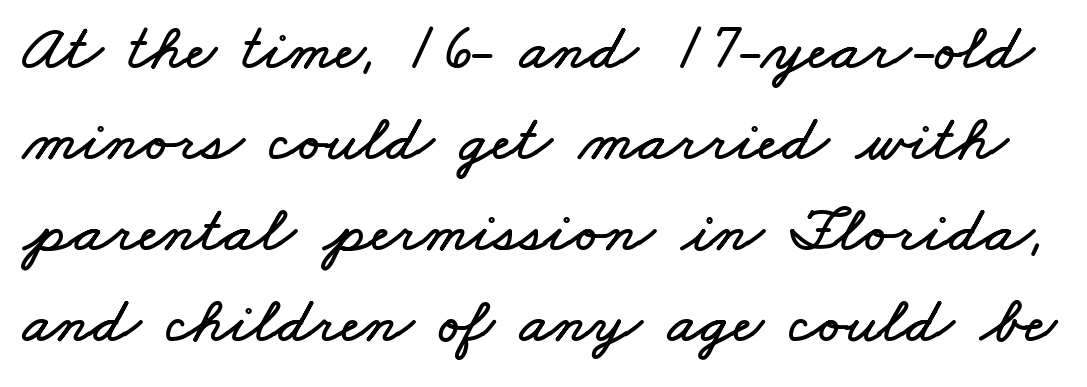
Q: Is the text underlined? A: No.
Q: Is the spacing between letters normal or unusually wide? A: Normal.
Q: Is the spacing between lines tight, normal or loose? A: Normal.
Q: Width (condensed, normal, or wide)? A: Wide.
Q: Stroke contrast? A: Low.
Q: x-height? A: Small.
Q: Monospaced? A: No.
